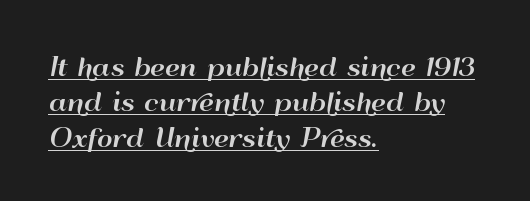
Q: Is the text italic (slanted)? A: Yes.
Q: Is the text underlined? A: Yes.
Q: How is the paragraph aligned? A: Left-aligned.
Q: Is the spacing between letters normal or unusually wide? A: Normal.
Q: Is the spacing between lines tight, normal or loose? A: Normal.
